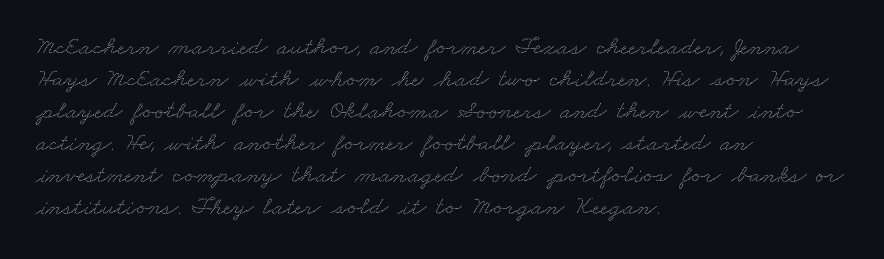
Q: Is the text underlined? A: No.
Q: How is the paragraph aligned? A: Left-aligned.
Q: Is the spacing between letters normal or unusually wide? A: Normal.
